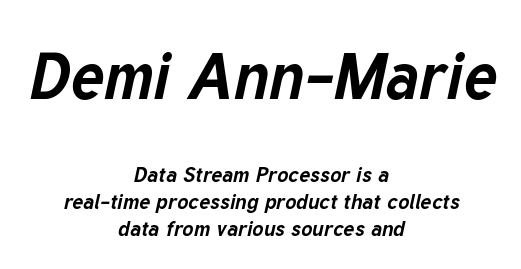
The image shows 64 px bold type, italic (leaning right); set centered, normal line spacing (1.28x), normal letter spacing, not underlined; the first (top) block is 3.05x larger; low stroke contrast and a medium x-height.
